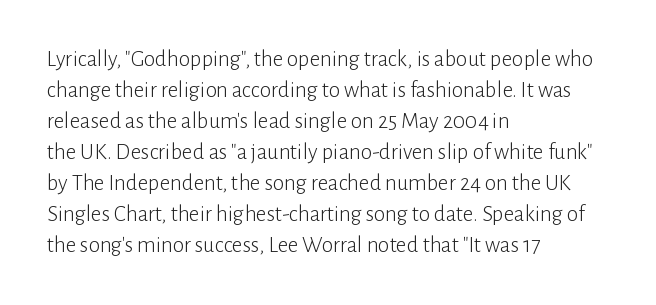
Posture: upright roman. The ragged edge is on the right, which tells us the setting is flush left. Reading down the column, the eye jumps a familiar distance to each next line. The specimen omits any rule beneath the text block's lines. The face looks like a standard text weight, possibly lighter.
